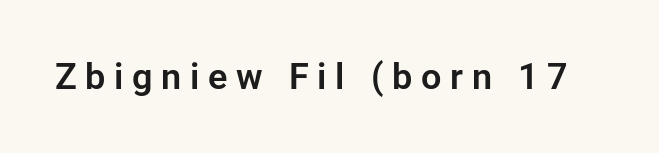
Q: Is the text italic (slanted)? A: No, it is upright.
Q: Is the typeface a serif or a sans-serif typeface? A: Sans-serif.
Q: Is the text underlined? A: No.
Q: Is the spacing between letters normal or unusually wide? A: Unusually wide.
Q: Width (condensed, normal, or wide)? A: Normal.
Q: Stroke contrast? A: Low.
Q: x-height? A: Medium.
Q: Monospaced? A: No.
